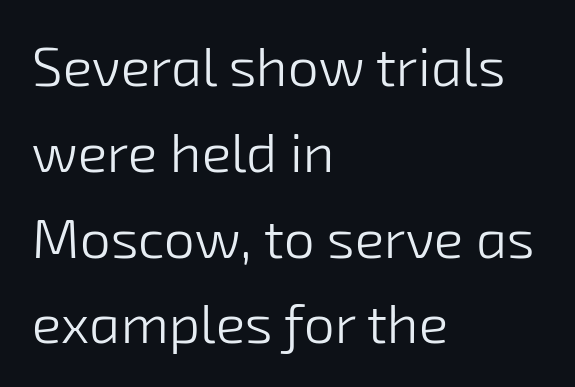
The image shows 55 px light sans-serif type; set left-aligned, normal line spacing (1.56x), normal letter spacing, not underlined; low stroke contrast and a medium x-height.
